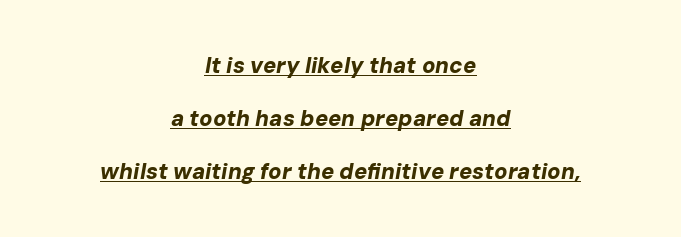
{"italic": "yes", "lean": "right", "slant_degrees": 10, "bold": "yes", "underline": "yes", "align": "center", "line_spacing": "loose", "line_spacing_ratio": 2.4, "letter_spacing": "normal", "letter_spacing_em": 0.0, "glyph_px": 22}
